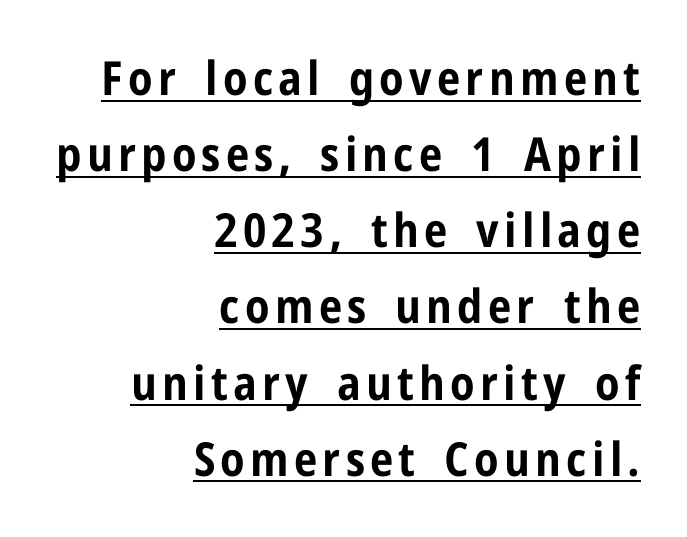
Typographically, this falls in the sans-serif category. Line spacing here is normal. One-word summary of the alignment: right. Vertical strokes here are truly vertical. Notice how thick the strokes are: this is what a full bold looks like. Think of a printed novel: that variable character pitch is what you see here.
